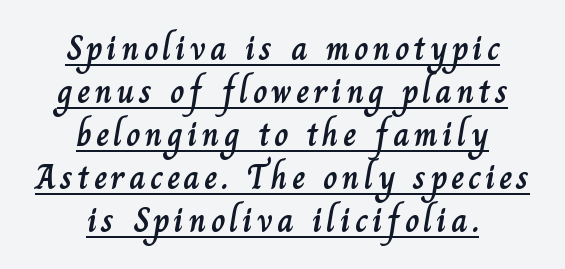
Quick note: underline on. The letters advance in unequal steps, a hallmark of proportional type. The lines are quadded center.
